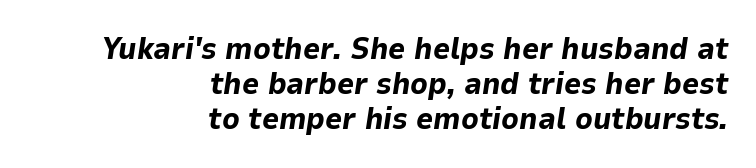
{"italic": "yes", "lean": "right", "slant_degrees": 9, "bold": "yes", "weight": "bold", "width": "normal", "stroke_contrast": "low", "x_height": "medium", "monospaced": "no", "underline": "no", "align": "right", "line_spacing_ratio": 1.16, "letter_spacing": "normal", "letter_spacing_em": 0.0, "glyph_px": 30}
